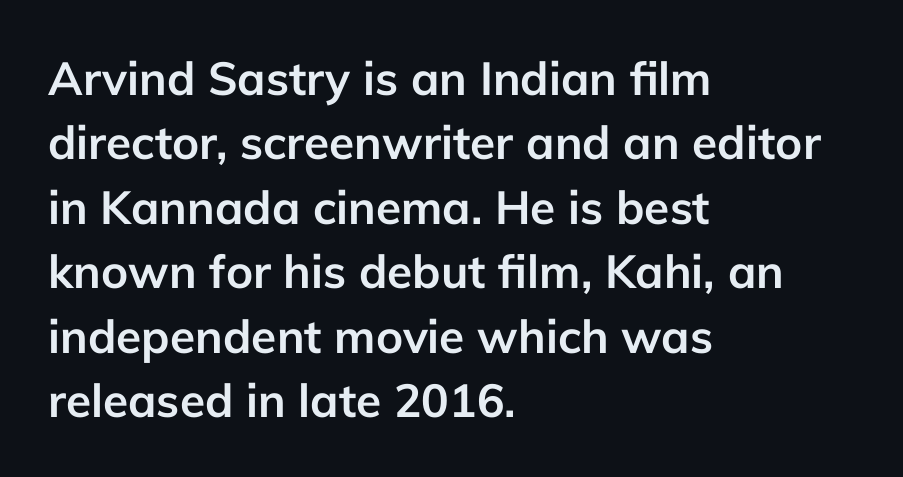
The image shows 46 px semibold sans-serif type, upright; set left-aligned, normal line spacing (1.4x), normal letter spacing, not underlined; low stroke contrast and a medium x-height.
